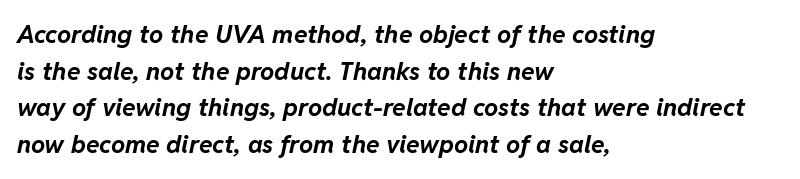
The image shows 25 px bold type, italic (leaning right); set left-aligned, normal line spacing (1.47x), normal letter spacing, not underlined.
